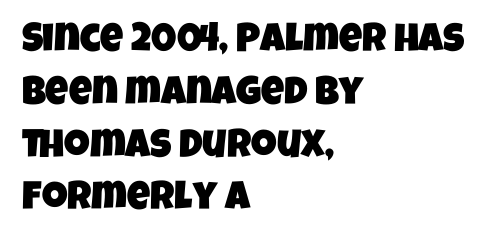
Each word holds together tightly as a unit, with standard inter-letter gaps. Typeset ragged right — the left edge is the straight one. Unlike a traditional serif, this face leaves its strokes unadorned. Proportional: the letters do not fall into vertical columns.
